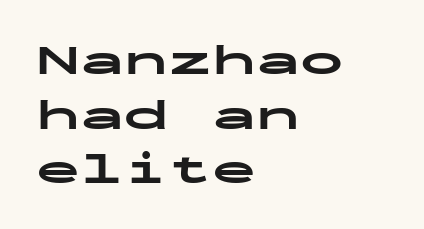
{"serif": "no", "italic": "no", "bold": "yes", "weight": "bold", "width": "wide", "stroke_contrast": "low", "x_height": "medium", "monospaced": "yes", "underline": "no", "align": "left", "line_spacing_ratio": 1.24, "letter_spacing": "normal", "letter_spacing_em": 0.0, "glyph_px": 44}
